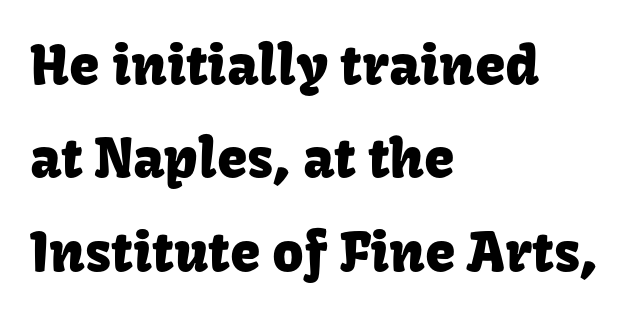
Q: Is the text italic (slanted)? A: No, it is upright.
Q: Is the typeface a serif or a sans-serif typeface? A: Sans-serif.
Q: Is the text underlined? A: No.
Q: How is the paragraph aligned? A: Left-aligned.
Q: Is the spacing between letters normal or unusually wide? A: Normal.
Q: Is the spacing between lines tight, normal or loose? A: Normal.
Q: Width (condensed, normal, or wide)? A: Normal.
Q: Stroke contrast? A: Low.
Q: x-height? A: Medium.
Q: Monospaced? A: No.
